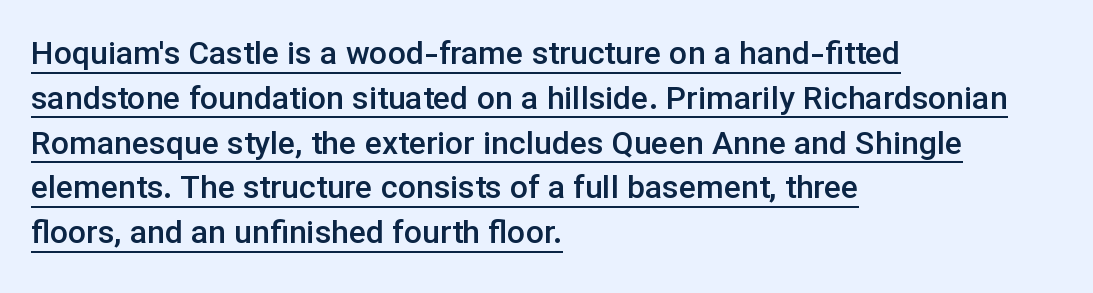
{"serif": "no", "italic": "no", "bold": "semi", "weight": "semibold", "width": "normal", "stroke_contrast": "low", "x_height": "medium", "monospaced": "no", "underline": "yes", "align": "left", "line_spacing": "normal", "line_spacing_ratio": 1.4, "letter_spacing": "normal", "letter_spacing_em": 0.0, "glyph_px": 32}
